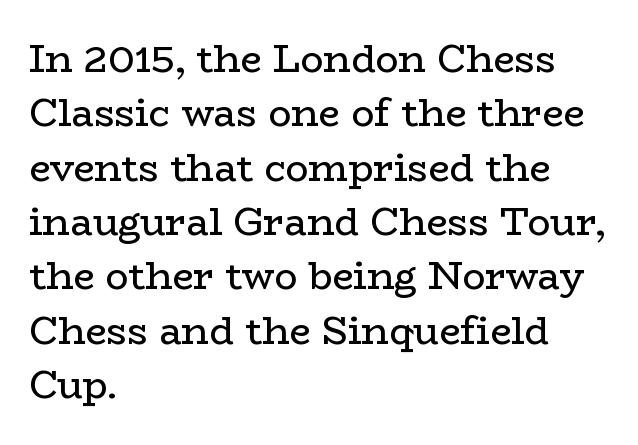
{"serif": "yes", "italic": "no", "bold": "no", "weight": "regular", "width": "wide", "stroke_contrast": "low", "x_height": "medium", "monospaced": "no", "underline": "no", "align": "left", "line_spacing": "normal", "line_spacing_ratio": 1.43, "letter_spacing": "normal", "letter_spacing_em": 0.0, "glyph_px": 38}
